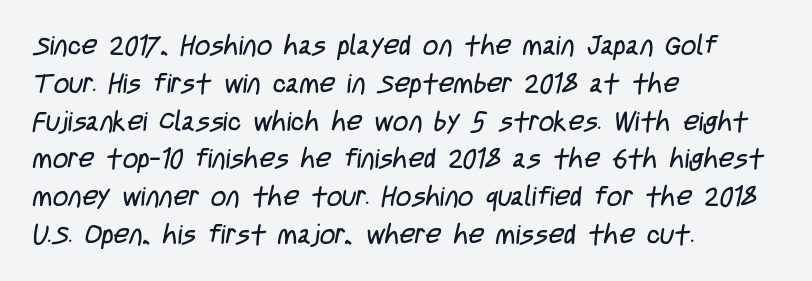
The image shows 27 px text type; set left-aligned, normal line spacing (1.4x), normal letter spacing, not underlined.
